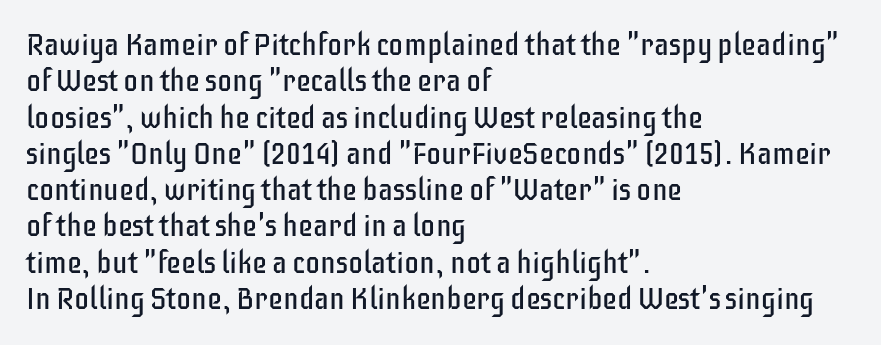
The image shows 30 px regular-weight, condensed sans-serif type, upright; set left-aligned, line spacing 1.21x, normal letter spacing, not underlined; low stroke contrast and a large x-height.
